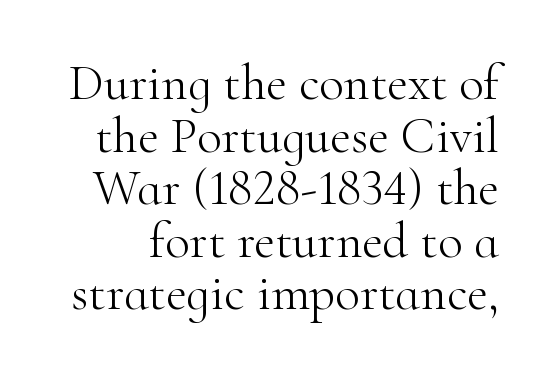
The face used here is proportionally spaced, like ordinary book or web type. Letter spacing: default. Ordinary non-slanted type is in use. Leading is clearly below the norm, producing a dense column. Each stroke keeps to a modest, everyday thickness or less. Classification — serif.
